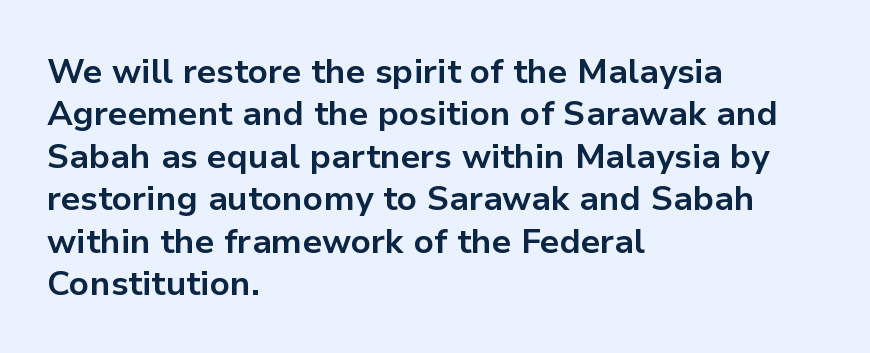
In terms of leading, this rendering sits right in the middle. Each line starts at the same left margin while the right side varies. This is the regular roman posture of the typeface. This is heavy type, rendered in bold. Unmarked baselines from the first word to the last.
